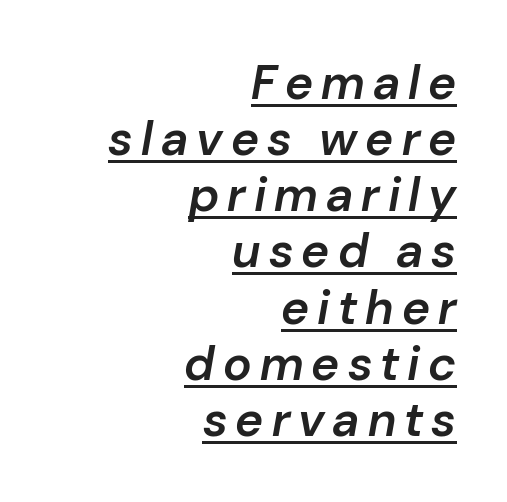
Q: Is the text bold? A: Semi-bold.
Q: Is the text italic (slanted)? A: Yes, it leans right by about 10 degrees.
Q: Is the text underlined? A: Yes.
Q: How is the paragraph aligned? A: Right-aligned.
Q: Width (condensed, normal, or wide)? A: Normal.
Q: Stroke contrast? A: Low.
Q: x-height? A: Medium.
Q: Monospaced? A: No.
